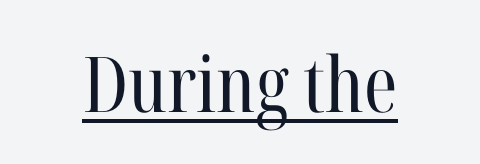
{"serif": "yes", "italic": "no", "bold": "no", "weight": "regular", "width": "condensed", "stroke_contrast": "high", "x_height": "medium", "monospaced": "no", "underline": "yes", "align": "center", "letter_spacing": "normal", "letter_spacing_em": 0.0, "glyph_px": 77}
